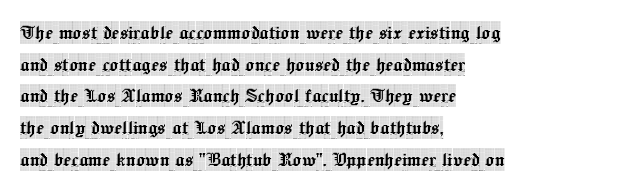
{"italic": "no", "underline": "no", "align": "left", "line_spacing": "normal", "line_spacing_ratio": 1.38, "letter_spacing": "normal", "letter_spacing_em": 0.0, "glyph_px": 23}
